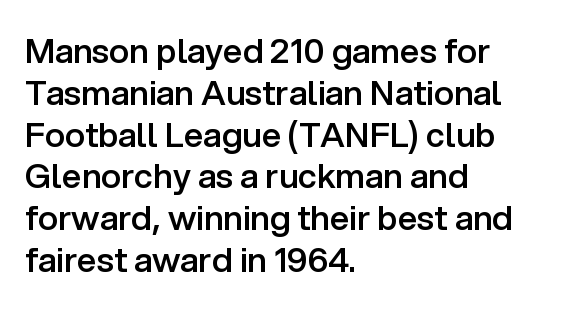
{"serif": "no", "italic": "no", "bold": "semi", "weight": "semibold", "width": "normal", "stroke_contrast": "low", "x_height": "medium", "monospaced": "no", "underline": "no", "align": "left", "line_spacing_ratio": 1.23, "letter_spacing": "normal", "letter_spacing_em": 0.0, "glyph_px": 34}
